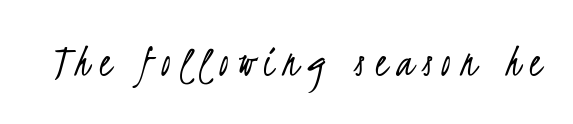
Q: Is the text bold? A: No.
Q: Is the typeface a serif or a sans-serif typeface? A: Sans-serif.
Q: Is the text underlined? A: No.
Q: Is the spacing between letters normal or unusually wide? A: Unusually wide.
Q: Width (condensed, normal, or wide)? A: Condensed.
Q: Stroke contrast? A: Low.
Q: x-height? A: Small.
Q: Monospaced? A: No.
